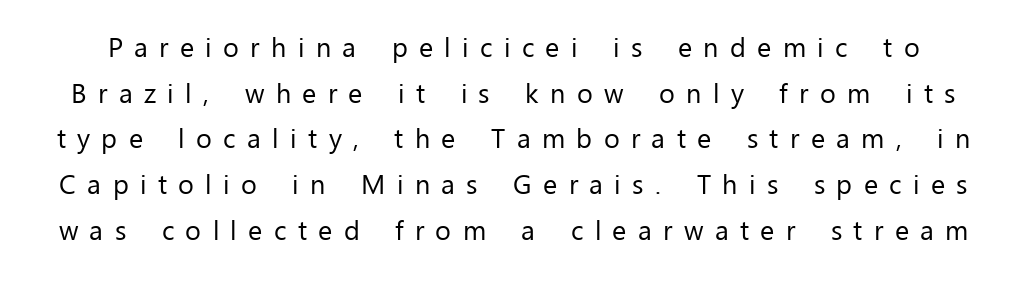
The image shows 27 px text type, upright; set normal line spacing (1.69x), unusually wide letter spacing (+0.42 em), not underlined.
